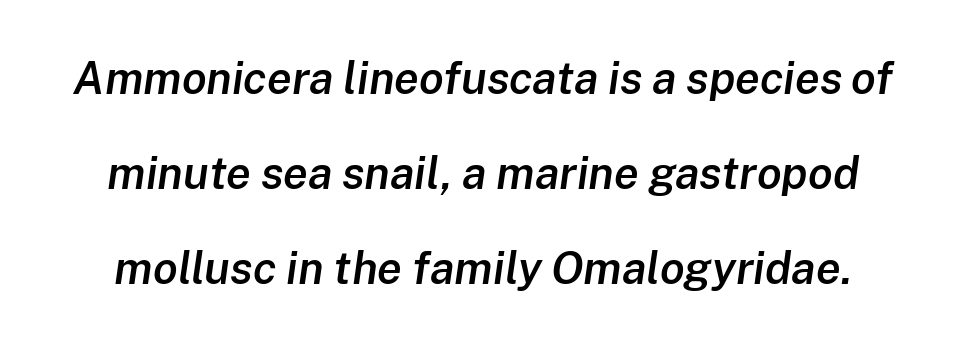
Q: Is the text bold? A: Semi-bold.
Q: Is the text italic (slanted)? A: Yes, it leans right by about 8 degrees.
Q: Is the text underlined? A: No.
Q: Is the spacing between letters normal or unusually wide? A: Normal.
Q: Is the spacing between lines tight, normal or loose? A: Loose.
Q: Width (condensed, normal, or wide)? A: Normal.
Q: Stroke contrast? A: Low.
Q: x-height? A: Medium.
Q: Monospaced? A: No.
